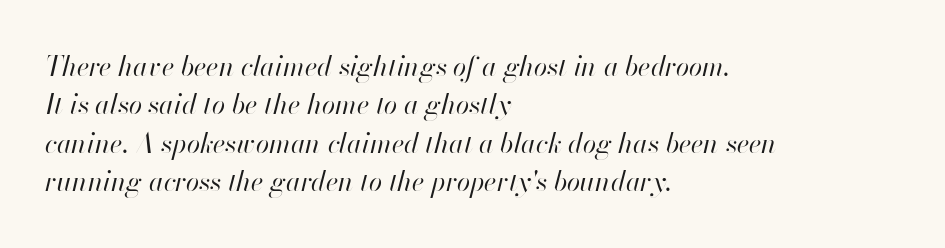
Q: Is the text bold? A: No.
Q: Is the text italic (slanted)? A: Yes, it leans right by about 13 degrees.
Q: Is the text underlined? A: No.
Q: How is the paragraph aligned? A: Left-aligned.
Q: Is the spacing between letters normal or unusually wide? A: Normal.
Q: Is the spacing between lines tight, normal or loose? A: Normal.
